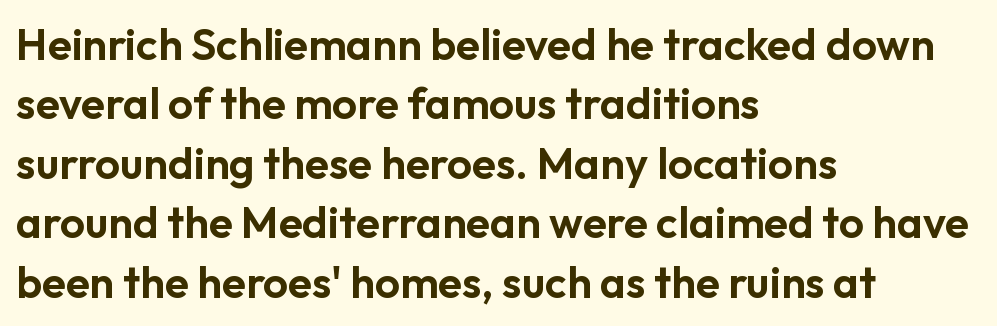
{"serif": "no", "italic": "no", "width": "normal", "stroke_contrast": "low", "x_height": "medium", "monospaced": "no", "underline": "no", "align": "left", "line_spacing": "normal", "line_spacing_ratio": 1.35, "letter_spacing": "normal", "letter_spacing_em": 0.0, "glyph_px": 44}
